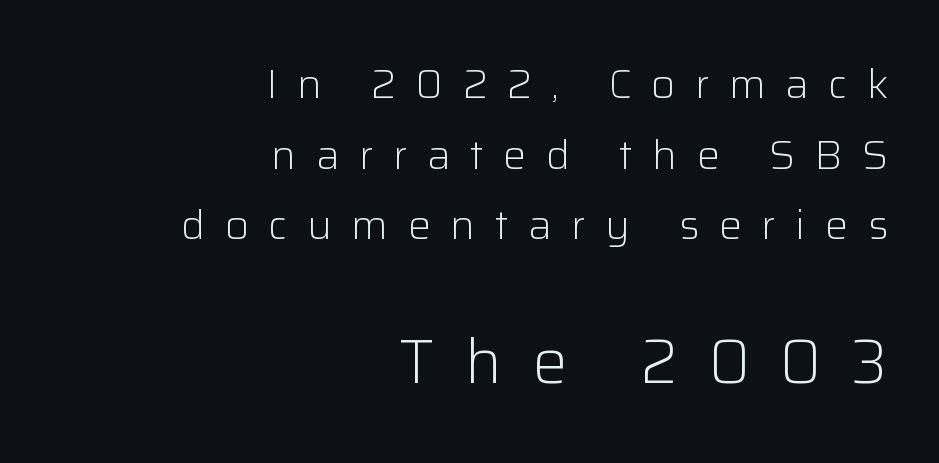
{"serif": "no", "italic": "no", "bold": "no", "weight": "light", "width": "normal", "stroke_contrast": "low", "x_height": "medium", "monospaced": "no", "underline": "no", "align": "right", "line_spacing_ratio": 1.72, "letter_spacing": "wide", "letter_spacing_em": 0.48, "larger_block": "second", "size_ratio": 1.51, "glyph_px": 62}
